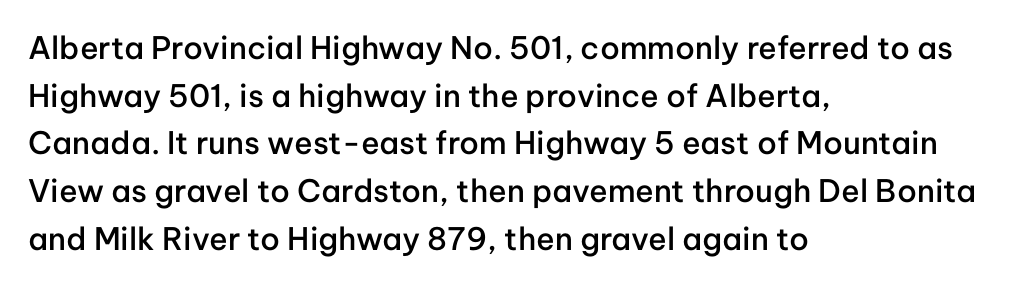
{"serif": "no", "italic": "no", "bold": "semi", "weight": "semibold", "width": "normal", "stroke_contrast": "low", "x_height": "medium", "monospaced": "no", "underline": "no", "align": "left", "line_spacing": "normal", "line_spacing_ratio": 1.54, "letter_spacing": "normal", "letter_spacing_em": 0.0, "glyph_px": 31}
